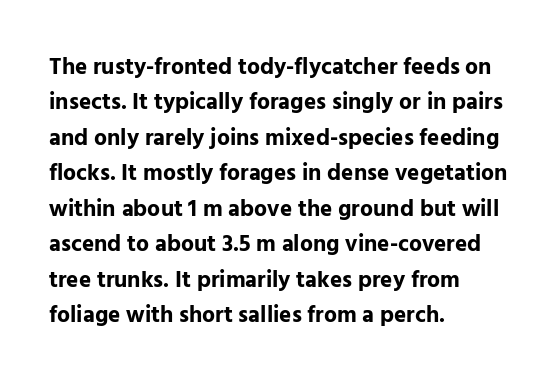
The image shows 23 px bold type, upright; set left-aligned, normal line spacing (1.54x), normal letter spacing, not underlined.
